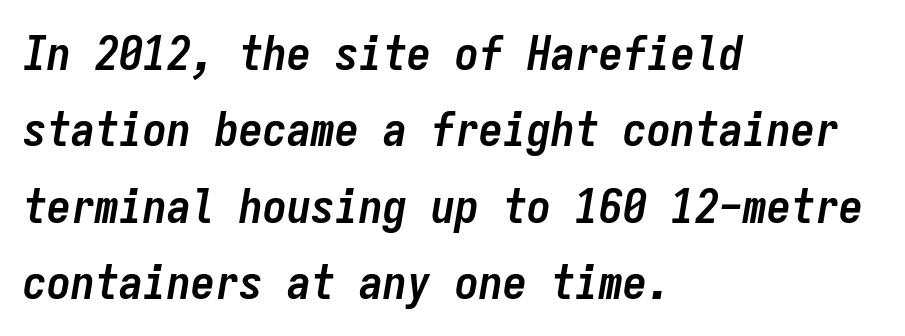
Q: Is the text bold? A: Yes.
Q: Is the text italic (slanted)? A: Yes, it leans right by about 9 degrees.
Q: Is the text underlined? A: No.
Q: How is the paragraph aligned? A: Left-aligned.
Q: Is the spacing between letters normal or unusually wide? A: Normal.
Q: Is the spacing between lines tight, normal or loose? A: Normal.
Q: Width (condensed, normal, or wide)? A: Condensed.
Q: Stroke contrast? A: Low.
Q: x-height? A: Medium.
Q: Monospaced? A: Yes.
